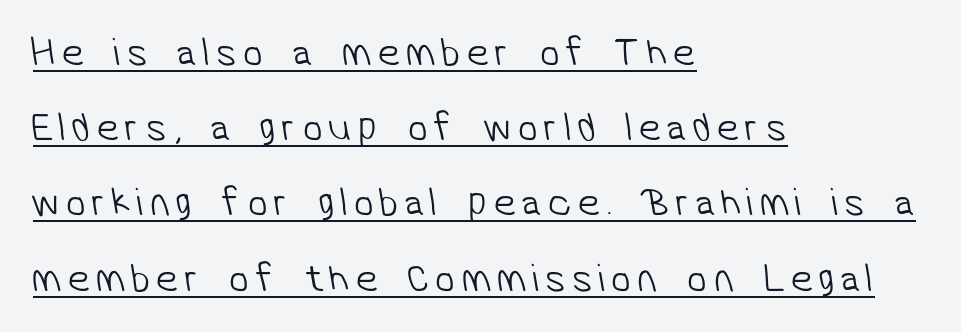
{"serif": "no", "bold": "no", "weight": "light", "width": "normal", "stroke_contrast": "low", "x_height": "medium", "monospaced": "no", "underline": "yes", "align": "left", "line_spacing_ratio": 1.88, "glyph_px": 40}
